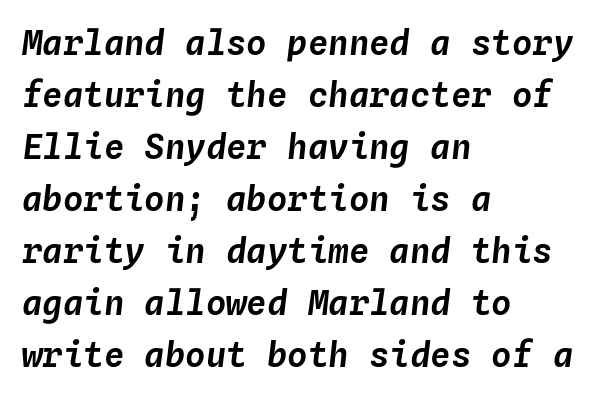
The image shows 34 px text type, italic (leaning right), monospaced; set left-aligned, normal line spacing (1.53x), normal letter spacing, not underlined; low stroke contrast and a medium x-height.
